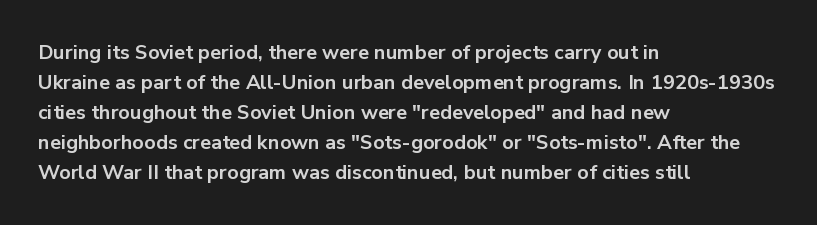
The image shows 20 px bold type, upright; set left-aligned, normal line spacing (1.5x), normal letter spacing, not underlined.
